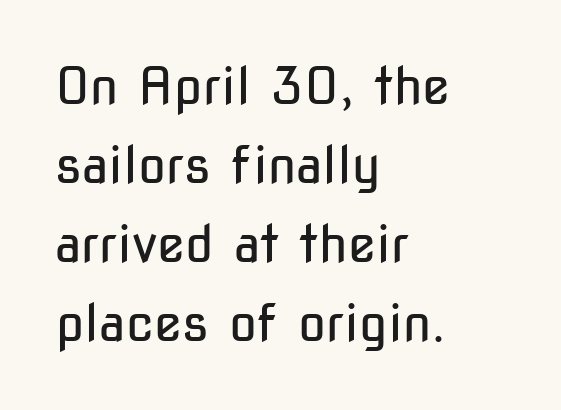
{"serif": "no", "italic": "no", "bold": "no", "weight": "regular", "width": "condensed", "stroke_contrast": "low", "x_height": "medium", "monospaced": "no", "underline": "no", "align": "left", "line_spacing": "normal", "line_spacing_ratio": 1.55, "letter_spacing": "normal", "letter_spacing_em": 0.0, "glyph_px": 51}
